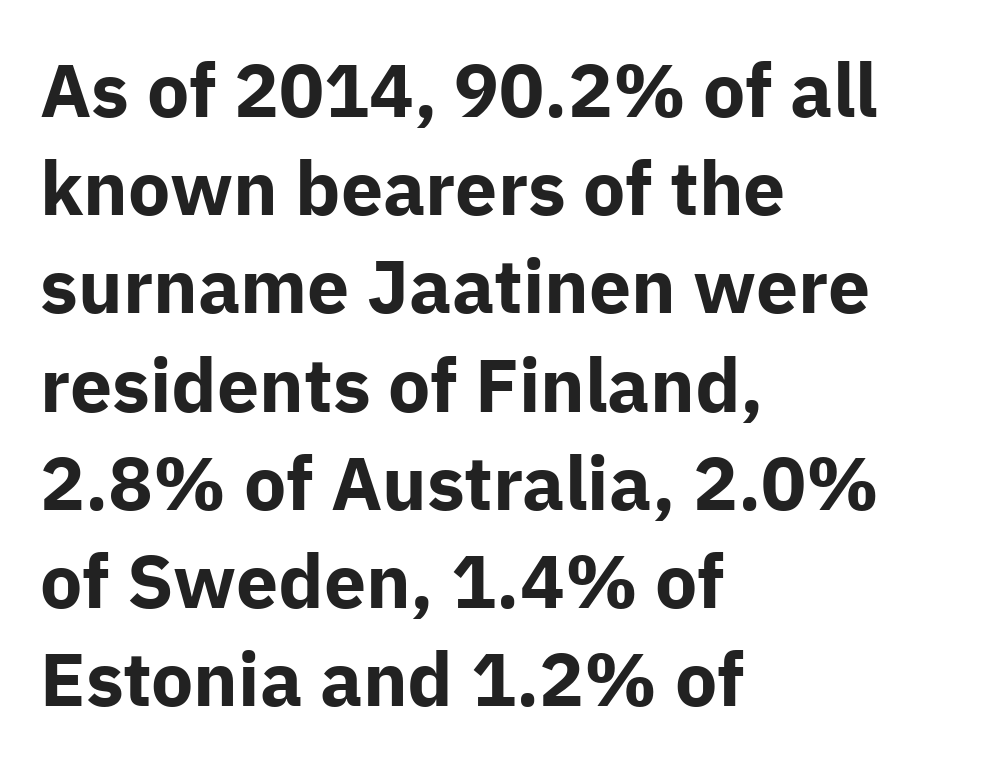
{"serif": "no", "italic": "no", "bold": "yes", "weight": "bold", "width": "normal", "stroke_contrast": "low", "x_height": "medium", "monospaced": "no", "underline": "no", "align": "left", "line_spacing": "normal", "line_spacing_ratio": 1.31, "letter_spacing": "normal", "letter_spacing_em": 0.0, "glyph_px": 75}
